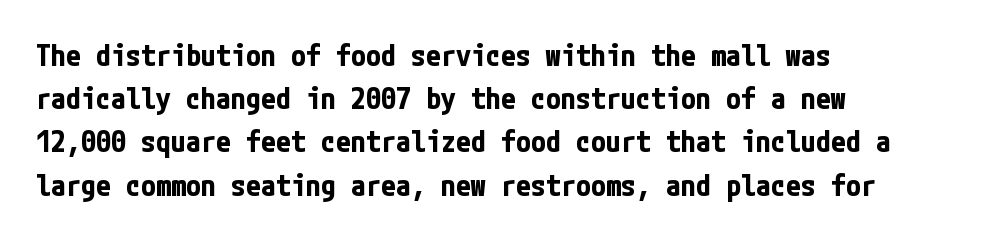
Regular leading. The sample has been set heavy, in full bold. These lines are set flush left with a ragged right edge. Posture: straight, roman, zero tilt.
